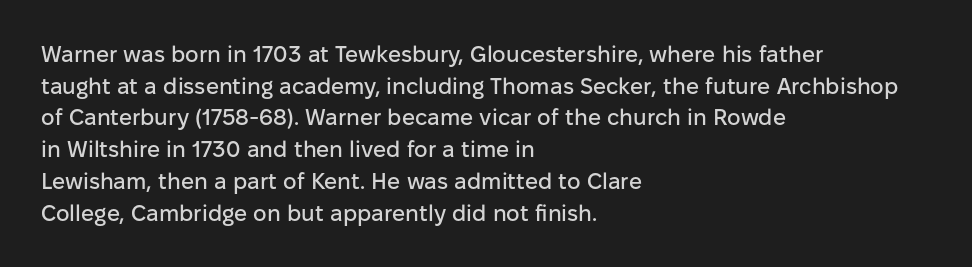
The tracking reads as untouched default to a designer's eye. These lines were composed using upright roman letters. A clean baseline with only descenders dipping below it. The designer left line spacing at the default. The lines are quadded left.
